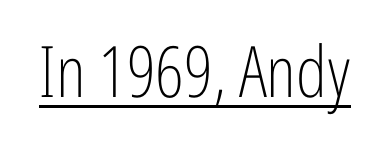
The image shows 71 px light, condensed sans-serif type, upright; set normal letter spacing, underlined; low stroke contrast and a medium x-height.
